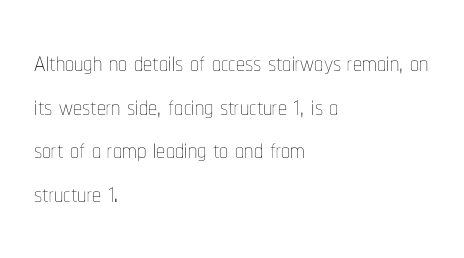
Q: Is the text bold? A: No.
Q: Is the text italic (slanted)? A: No, it is upright.
Q: Is the text underlined? A: No.
Q: How is the paragraph aligned? A: Left-aligned.
Q: Is the spacing between letters normal or unusually wide? A: Normal.
Q: Width (condensed, normal, or wide)? A: Condensed.
Q: Stroke contrast? A: Low.
Q: x-height? A: Medium.
Q: Monospaced? A: No.
